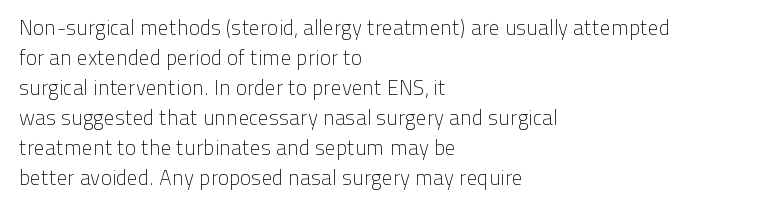
Compared with typical body copy, the letter spacing here is the same. The text block is weighted toward the left margin, trailing off unevenly rightward. The foot of each line stays bare and open. Evenly set lines give the paragraph a standard silhouette. Stroke thickness stays within the range of a standard reading face or lighter.
